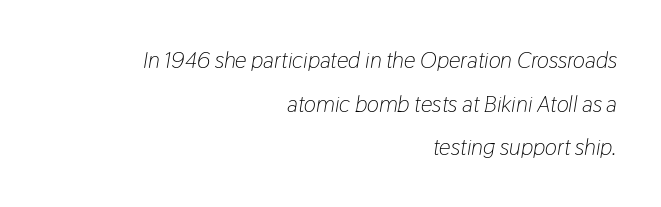
{"italic": "yes", "lean": "right", "slant_degrees": 9, "bold": "no", "underline": "no", "align": "right", "line_spacing": "loose", "line_spacing_ratio": 1.9, "letter_spacing": "normal", "letter_spacing_em": 0.0, "glyph_px": 23}
